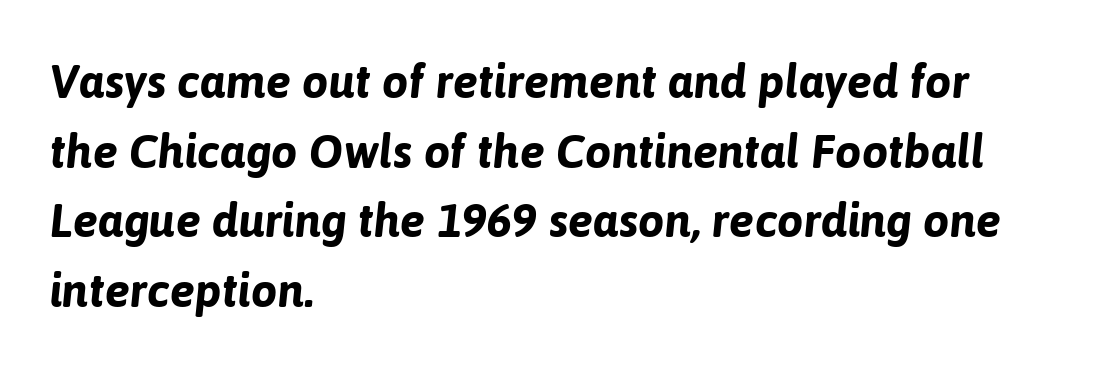
Q: Is the text bold? A: Yes.
Q: Is the text italic (slanted)? A: Yes, it leans right by about 6 degrees.
Q: Is the text underlined? A: No.
Q: How is the paragraph aligned? A: Left-aligned.
Q: Is the spacing between letters normal or unusually wide? A: Normal.
Q: Is the spacing between lines tight, normal or loose? A: Normal.
Q: Width (condensed, normal, or wide)? A: Normal.
Q: Stroke contrast? A: Low.
Q: x-height? A: Medium.
Q: Monospaced? A: No.
